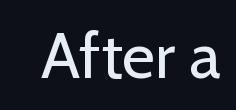
Standard letterfit; no display-style spreading of the glyphs. Nothing sits at the stroke ends, so this counts as sans-serif. Each row of text sits above clean, open space. Weight: not bold — regular or lighter.
